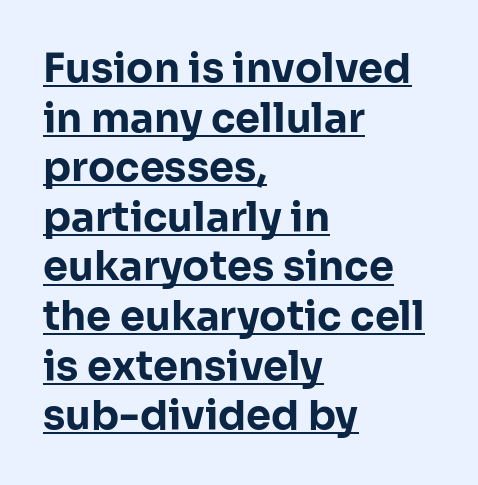
Default kerning and tracking; the words read as compact shapes. Decoration check: the copy is underlined. This sample uses a sans-serif face. In terms of posture, this sample is upright.
